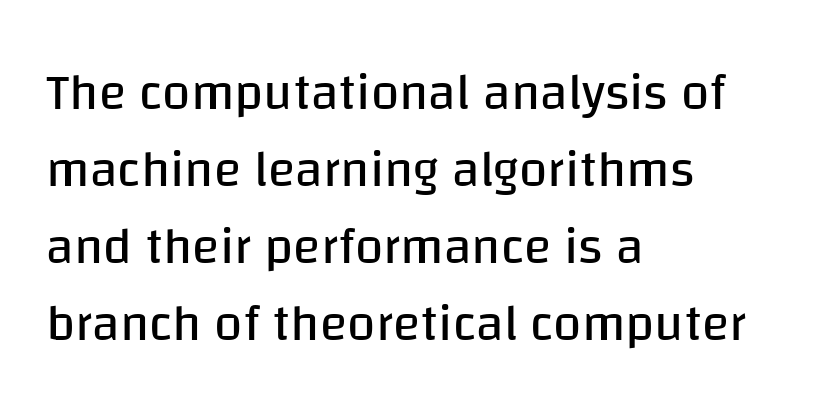
The image shows 51 px regular-weight sans-serif type, upright; set left-aligned, normal line spacing (1.51x), normal letter spacing, not underlined; low stroke contrast and a large x-height.
